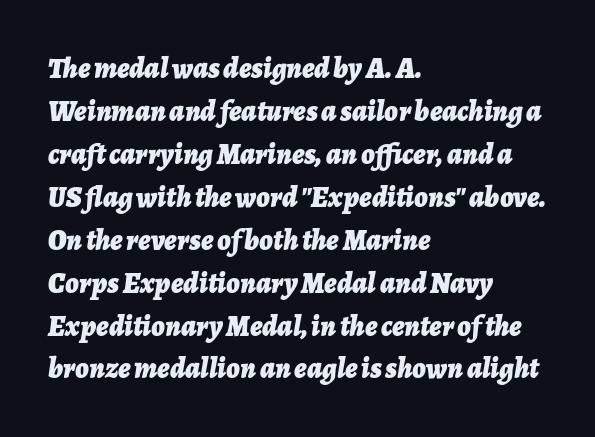
The image shows 29 px bold type, italic (leaning right); set left-aligned, normal line spacing (1.48x), normal letter spacing, not underlined; low stroke contrast and a medium x-height.
